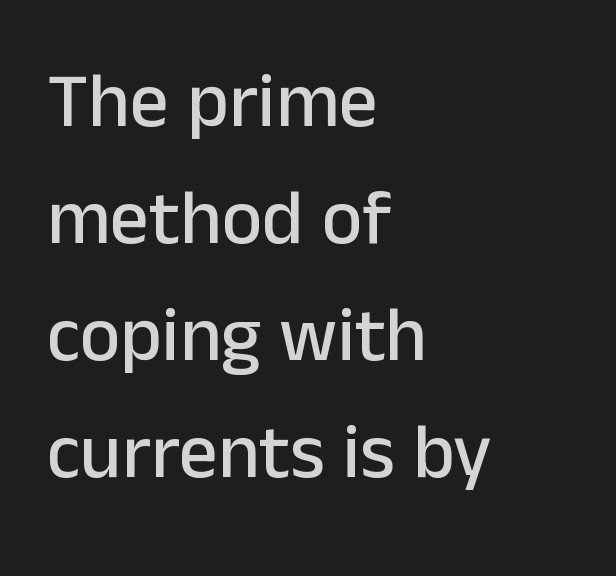
The typography opts for an upright posture over an oblique one. The line-height multiplier appears to be the usual default. The space beneath each line is pristine and unruled. These lines are set flush left with a ragged right edge.
